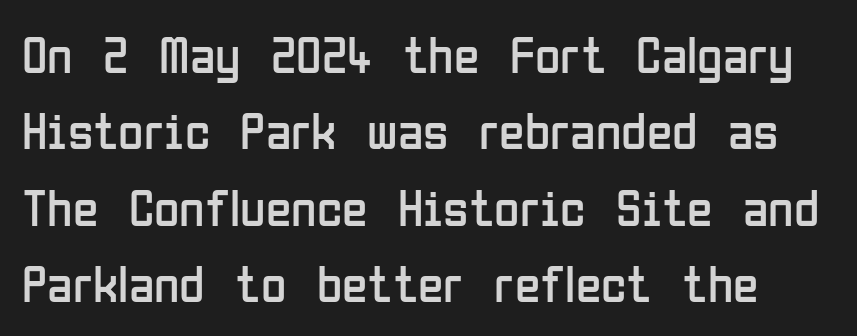
Q: Is the text bold? A: No.
Q: Is the text italic (slanted)? A: No, it is upright.
Q: Is the typeface a serif or a sans-serif typeface? A: Sans-serif.
Q: Is the text underlined? A: No.
Q: Is the spacing between letters normal or unusually wide? A: Normal.
Q: Is the spacing between lines tight, normal or loose? A: Normal.
Q: Width (condensed, normal, or wide)? A: Condensed.
Q: Stroke contrast? A: Low.
Q: x-height? A: Medium.
Q: Monospaced? A: No.
